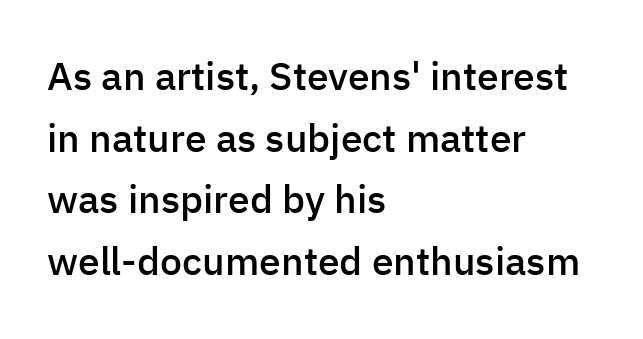
Q: Is the text bold? A: Semi-bold.
Q: Is the text italic (slanted)? A: No, it is upright.
Q: Is the typeface a serif or a sans-serif typeface? A: Sans-serif.
Q: Is the text underlined? A: No.
Q: How is the paragraph aligned? A: Left-aligned.
Q: Is the spacing between letters normal or unusually wide? A: Normal.
Q: Is the spacing between lines tight, normal or loose? A: Normal.
Q: Width (condensed, normal, or wide)? A: Normal.
Q: Stroke contrast? A: Low.
Q: x-height? A: Medium.
Q: Monospaced? A: No.
